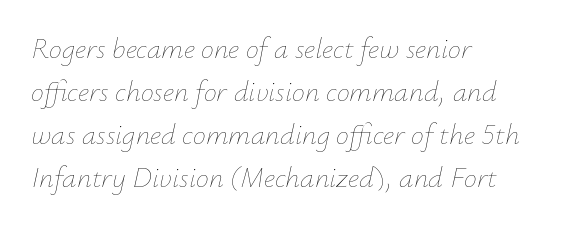
Plain, unruled lines of type. The rendering applies a slant to the glyphs. Bold? No — there's no thickening of the strokes. The letters sit at their default tracking, neither squeezed nor spread. Character widths vary here, with narrow letters taking less room than wide ones. These lines are set flush left with a ragged right edge.
